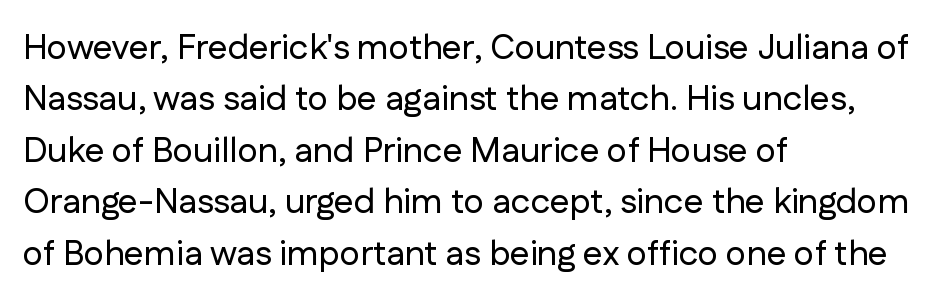
These lines keep a tight, regular rhythm from letter to letter. Teacher's note: observe the even left margin — that is flush-left alignment. Check the space under the baseline: it is left empty. Each letter's strokes conclude bluntly, with no projecting serifs. Is this a fixed-width face? No — the glyphs have proportional, varying widths.
